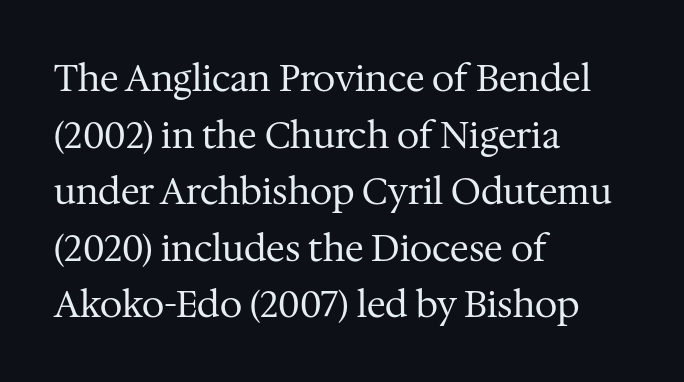
The image shows 36 px regular-weight serif type, upright; set left-aligned, normal line spacing (1.57x), normal letter spacing, not underlined; medium stroke contrast and a medium x-height.
